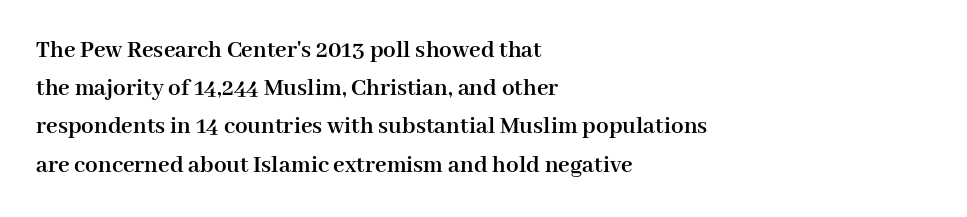
{"italic": "no", "bold": "yes", "underline": "no", "align": "left", "line_spacing": "normal", "line_spacing_ratio": 1.53, "letter_spacing": "normal", "letter_spacing_em": 0.0, "glyph_px": 25}
